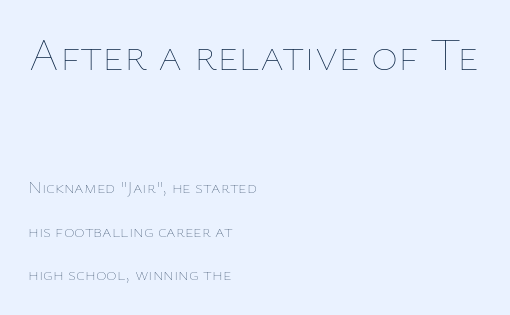
Q: Is the text bold? A: No.
Q: Is the text italic (slanted)? A: No, it is upright.
Q: Is the text underlined? A: No.
Q: How is the paragraph aligned? A: Left-aligned.
Q: Is the spacing between letters normal or unusually wide? A: Normal.
Q: Is the spacing between lines tight, normal or loose? A: Loose.
Q: Which block of text is set in a larger size, the first (top) or the second (bottom)? A: The first (top) one.
Q: Width (condensed, normal, or wide)? A: Normal.
Q: Stroke contrast? A: Low.
Q: x-height? A: Medium.
Q: Monospaced? A: No.
